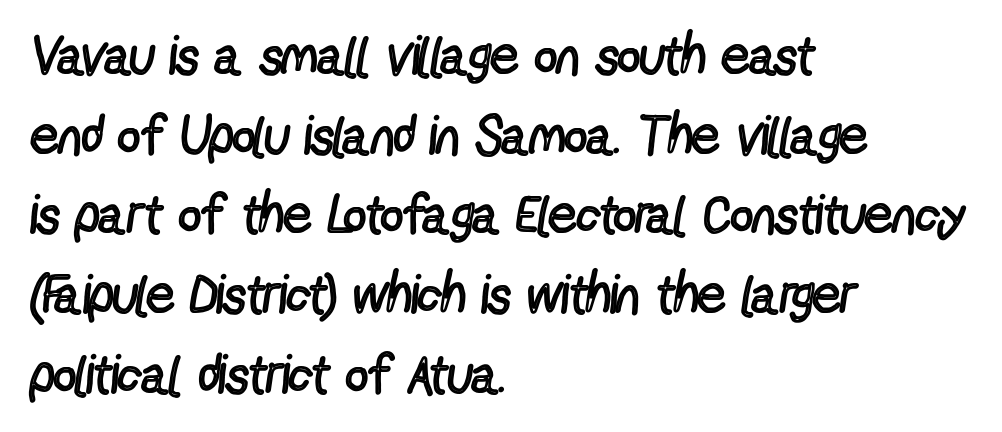
{"serif": "no", "bold": "no", "weight": "regular", "width": "condensed", "x_height": "medium", "monospaced": "no", "underline": "no", "align": "left", "line_spacing": "normal", "line_spacing_ratio": 1.45, "letter_spacing": "normal", "letter_spacing_em": 0.0, "glyph_px": 55}
